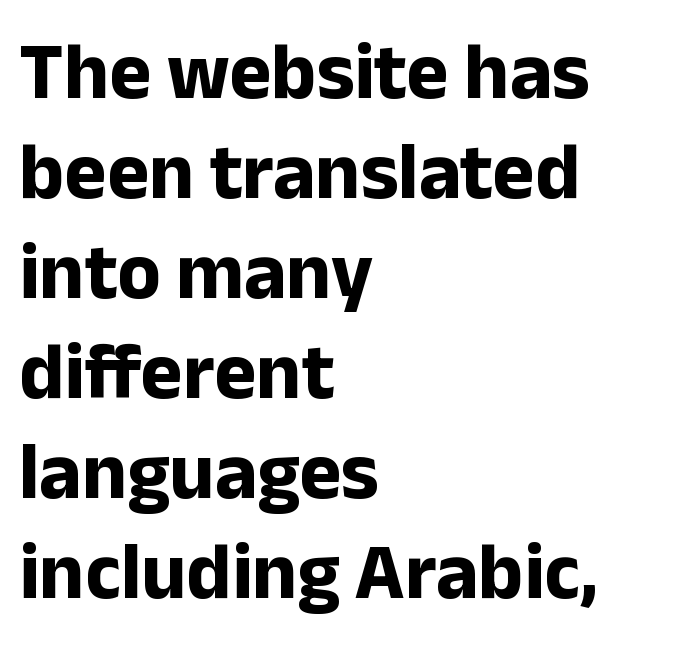
The image shows 80 px bold sans-serif type, upright; set left-aligned, normal line spacing (1.25x), normal letter spacing, not underlined; low stroke contrast and a medium x-height.
